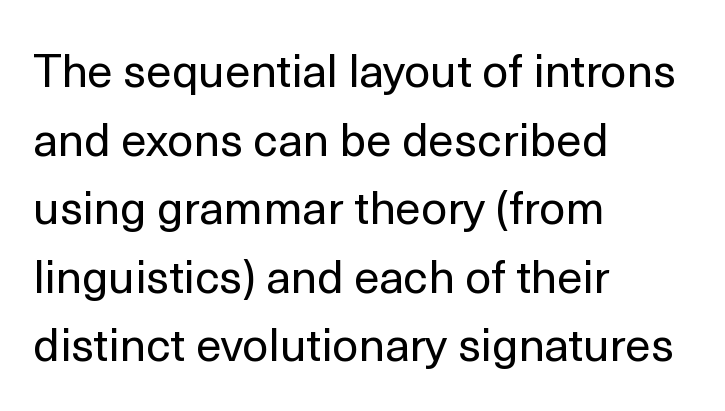
The image shows 46 px regular-weight sans-serif type, upright; set left-aligned, normal line spacing (1.49x), normal letter spacing, not underlined; a medium x-height.
